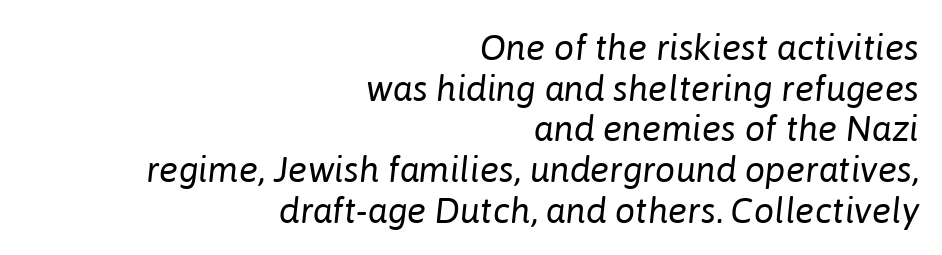
{"italic": "yes", "lean": "right", "slant_degrees": 6, "bold": "no", "weight": "regular", "width": "normal", "stroke_contrast": "low", "x_height": "medium", "monospaced": "no", "underline": "no", "align": "right", "line_spacing": "tight", "line_spacing_ratio": 1.13, "letter_spacing": "normal", "letter_spacing_em": 0.0, "glyph_px": 36}
